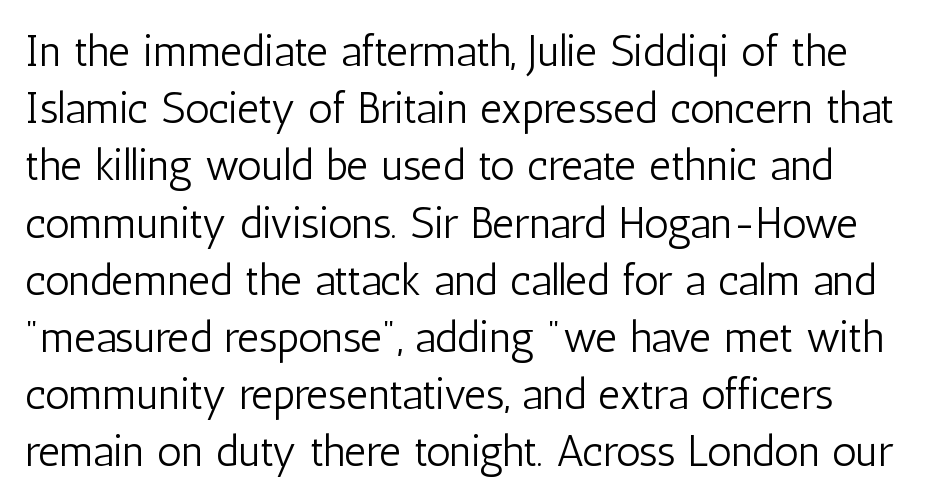
The typeface chosen for these lines omits serifs. Looks like regular typesetting: each glyph gets only the width it needs. Bare-footed words on every line. Baseline-to-baseline distance is the conventional proportion of letter height.
